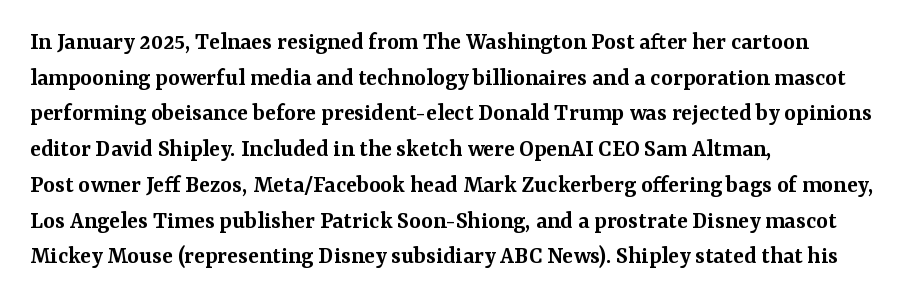
The image shows 25 px text type, upright; set left-aligned, normal line spacing (1.43x), normal letter spacing, not underlined.
